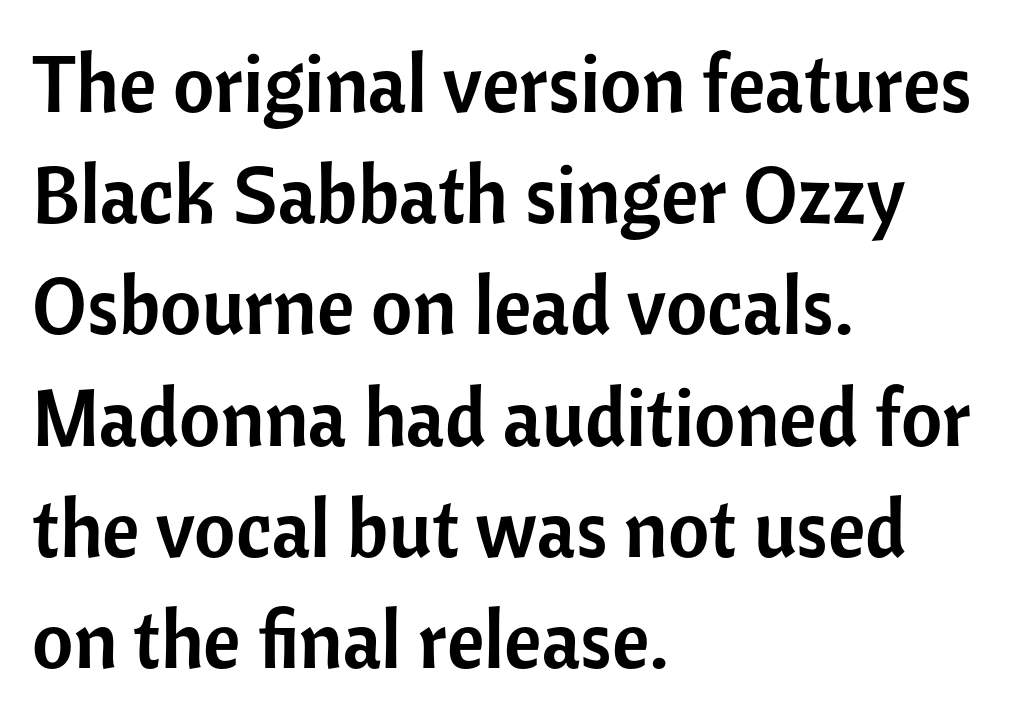
The image shows 80 px sans-serif type, upright; set left-aligned, normal line spacing (1.39x), normal letter spacing, not underlined; low stroke contrast and a medium x-height.
